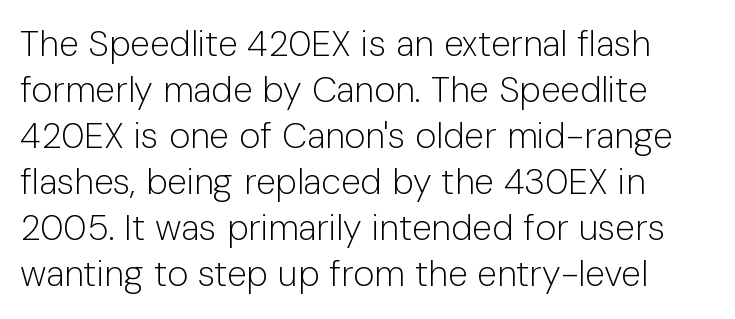
The image shows 36 px light sans-serif type, upright; set left-aligned, normal line spacing (1.28x), normal letter spacing, not underlined; low stroke contrast and a medium x-height.
